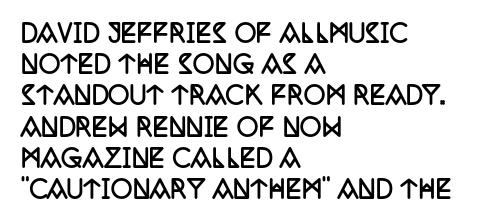
Every letter is thick-stroked: bold, no question. Line starts are locked; line ends wander. What's the leading like? Ordinary, nothing unusual. Glance below the letters and you will spot only blank space.
